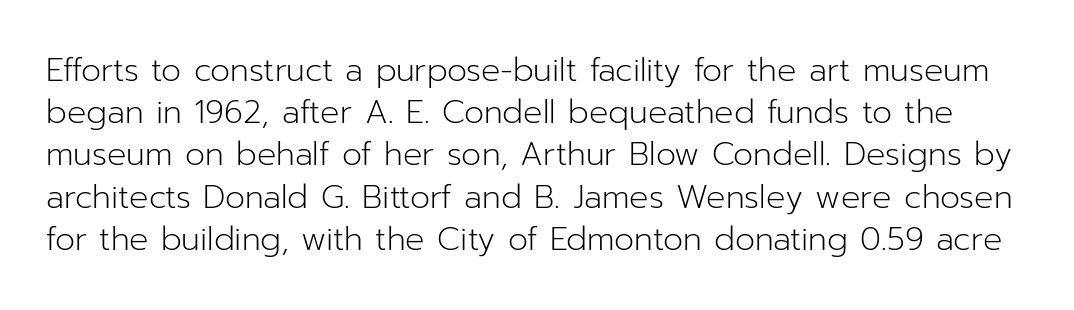
The image shows 32 px light sans-serif type, upright; set normal line spacing (1.32x), normal letter spacing, not underlined; low stroke contrast and a medium x-height.
